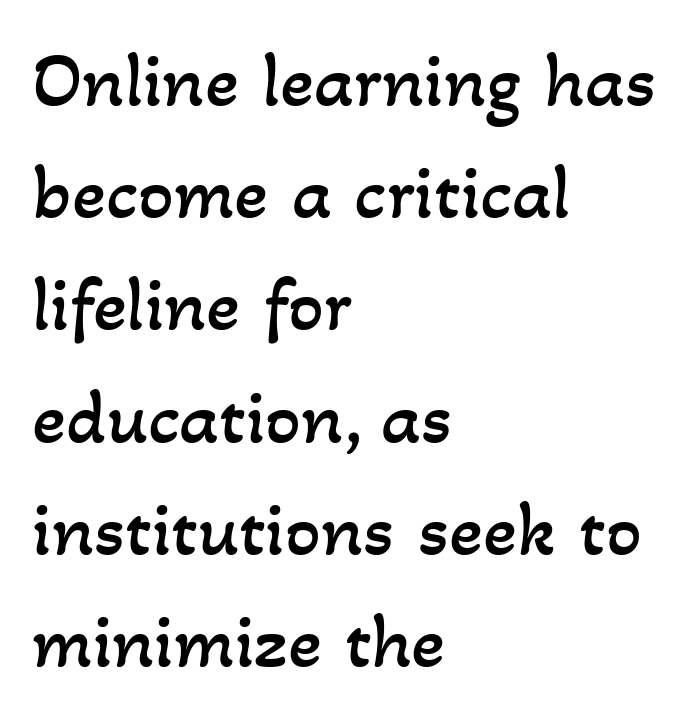
Q: Is the text bold? A: No.
Q: Is the text underlined? A: No.
Q: How is the paragraph aligned? A: Left-aligned.
Q: Is the spacing between letters normal or unusually wide? A: Normal.
Q: Is the spacing between lines tight, normal or loose? A: Normal.
Q: Width (condensed, normal, or wide)? A: Normal.
Q: Stroke contrast? A: Low.
Q: x-height? A: Small.
Q: Monospaced? A: No.
